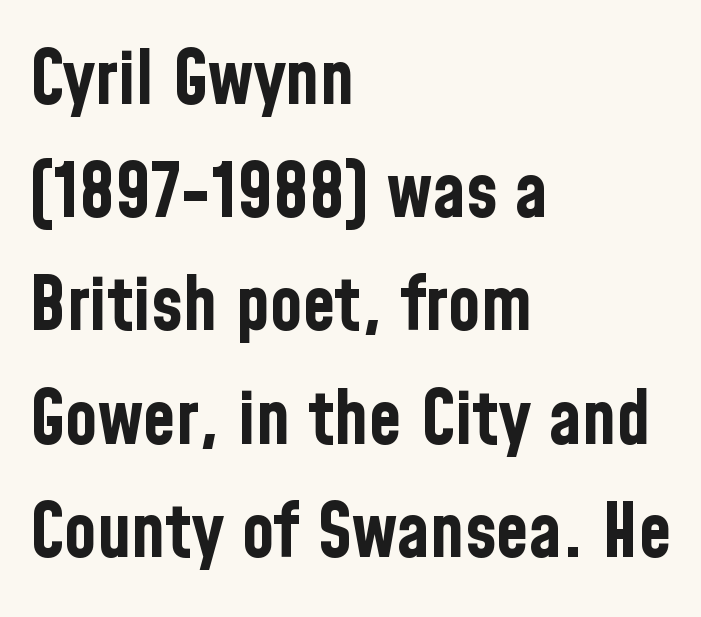
{"serif": "no", "italic": "no", "bold": "yes", "weight": "bold", "width": "condensed", "stroke_contrast": "low", "x_height": "medium", "monospaced": "no", "underline": "no", "align": "left", "line_spacing": "normal", "line_spacing_ratio": 1.51, "letter_spacing": "normal", "letter_spacing_em": 0.0, "glyph_px": 75}
